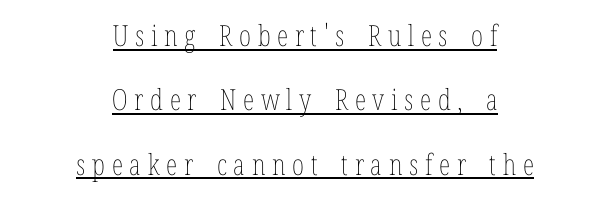
Quick note: underline on. The rendering inserts visible extra space after every character. The lines are spread far apart with generous leading. This is the regular roman posture of the typeface. The passage shown is typed in a proportional face where columns would drift.
